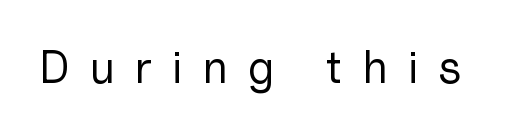
{"serif": "no", "italic": "no", "bold": "no", "weight": "regular", "width": "normal", "stroke_contrast": "low", "x_height": "medium", "monospaced": "no", "underline": "no", "letter_spacing": "wide", "letter_spacing_em": 0.42, "glyph_px": 46}
